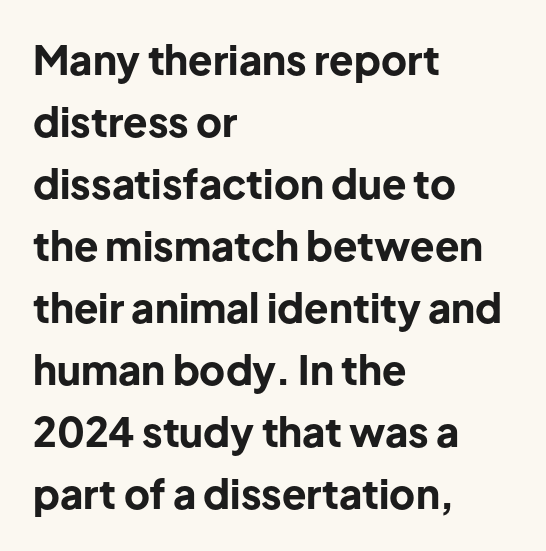
Q: Is the text bold? A: Yes.
Q: Is the text italic (slanted)? A: No, it is upright.
Q: Is the typeface a serif or a sans-serif typeface? A: Sans-serif.
Q: Is the text underlined? A: No.
Q: How is the paragraph aligned? A: Left-aligned.
Q: Is the spacing between letters normal or unusually wide? A: Normal.
Q: Is the spacing between lines tight, normal or loose? A: Normal.
Q: Width (condensed, normal, or wide)? A: Normal.
Q: Stroke contrast? A: Low.
Q: x-height? A: Medium.
Q: Monospaced? A: No.
